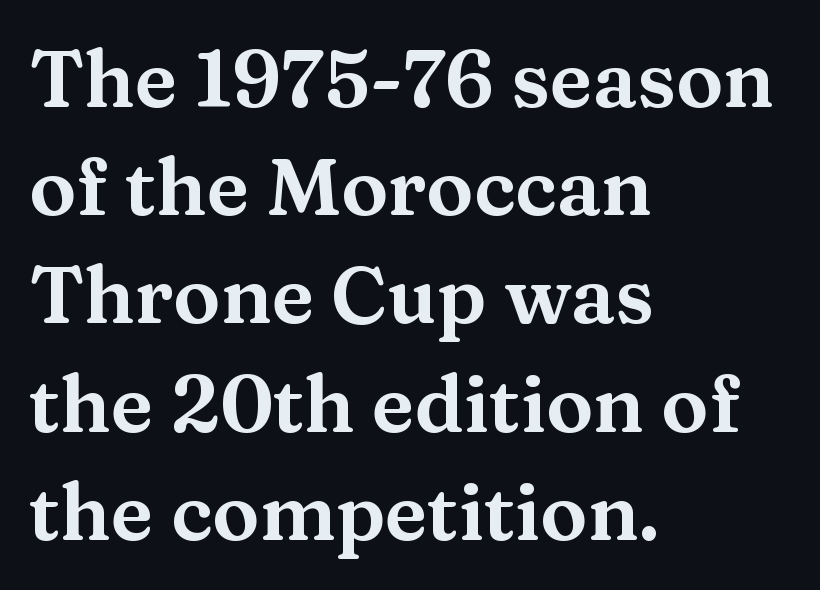
{"serif": "yes", "italic": "no", "width": "wide", "stroke_contrast": "medium", "x_height": "medium", "monospaced": "no", "underline": "no", "align": "left", "line_spacing": "normal", "line_spacing_ratio": 1.37, "letter_spacing": "normal", "letter_spacing_em": 0.0, "glyph_px": 79}
